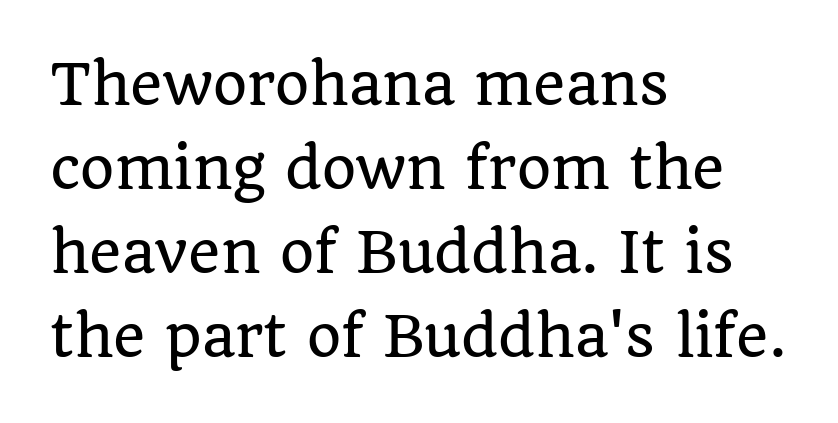
Q: Is the text italic (slanted)? A: No, it is upright.
Q: Is the typeface a serif or a sans-serif typeface? A: Serif.
Q: Is the text underlined? A: No.
Q: How is the paragraph aligned? A: Left-aligned.
Q: Is the spacing between letters normal or unusually wide? A: Normal.
Q: Is the spacing between lines tight, normal or loose? A: Normal.
Q: Width (condensed, normal, or wide)? A: Normal.
Q: Stroke contrast? A: Low.
Q: x-height? A: Large.
Q: Monospaced? A: No.
